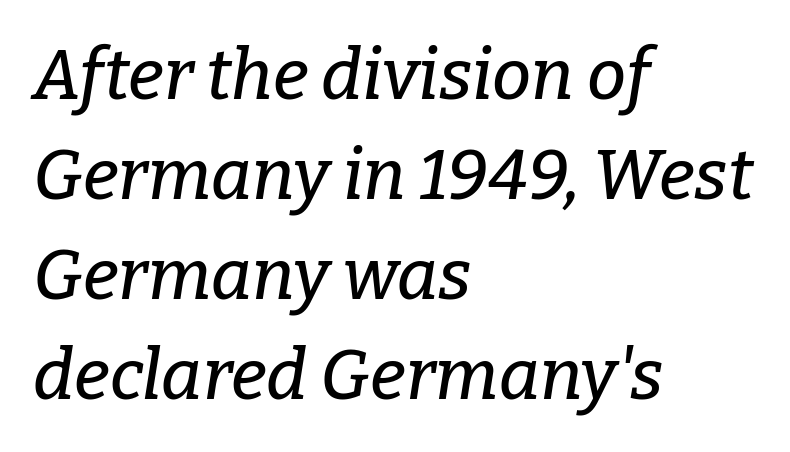
The image shows 70 px serif type, italic (leaning right); set left-aligned, normal line spacing (1.43x), normal letter spacing, not underlined; low stroke contrast and a medium x-height.
